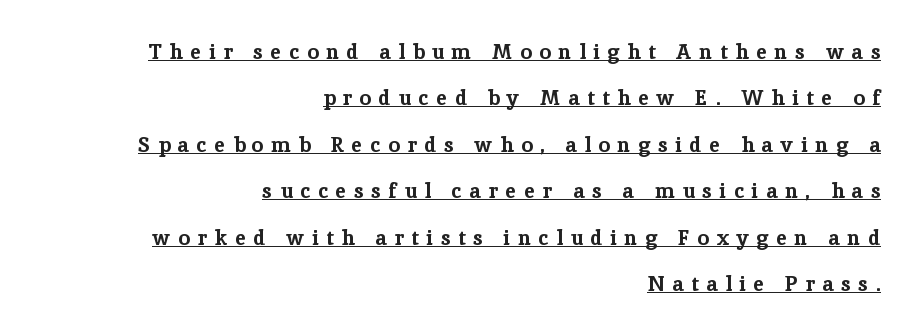
The rendering anchors every line to the right-hand side. This is heavy type, rendered in bold. The passage shown is underscored from start to finish. Line spacing here is loose. Ordinary non-slanted type is in use. The tracking jumps out immediately: characters are airy and widely separated.
